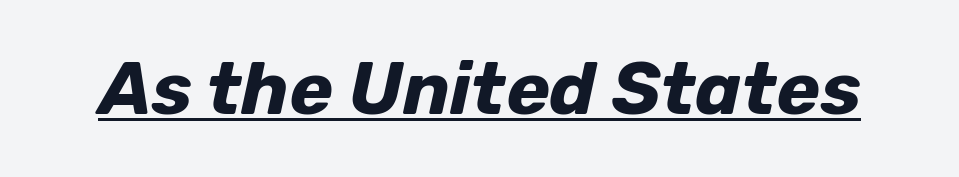
Rendered with sloped, italic letterforms. Short note: letters normally spaced. Emphasis is given by a line drawn under the lettering. Its strokes are broad and dark, the hallmark of bold type.
